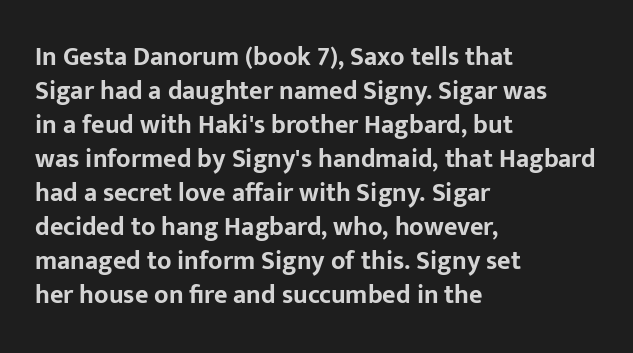
The image shows 26 px bold type, upright; set left-aligned, normal line spacing (1.31x), normal letter spacing, not underlined.
